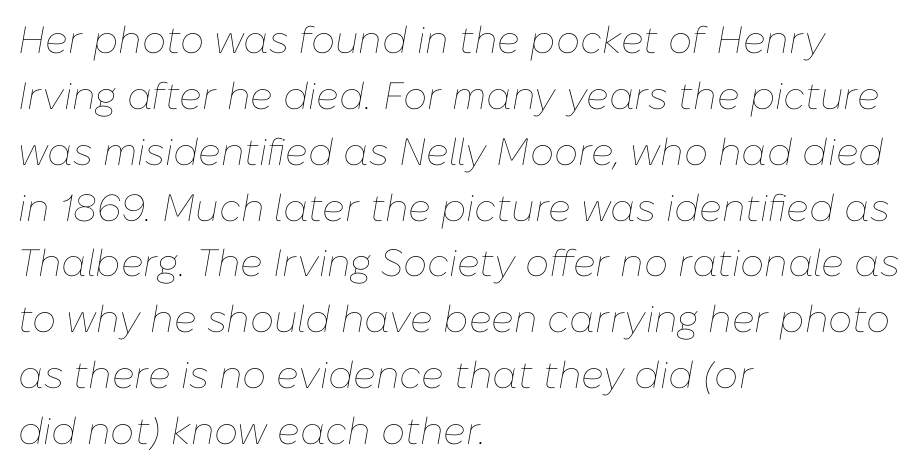
Is the type heavy? It reads as light-to-regular instead. An italicized treatment has been applied to the whole sample. Do the characters align in a grid? No, the font is proportional. Anything drawn beneath the words? Only blank space. The space between consecutive lines is moderate.
